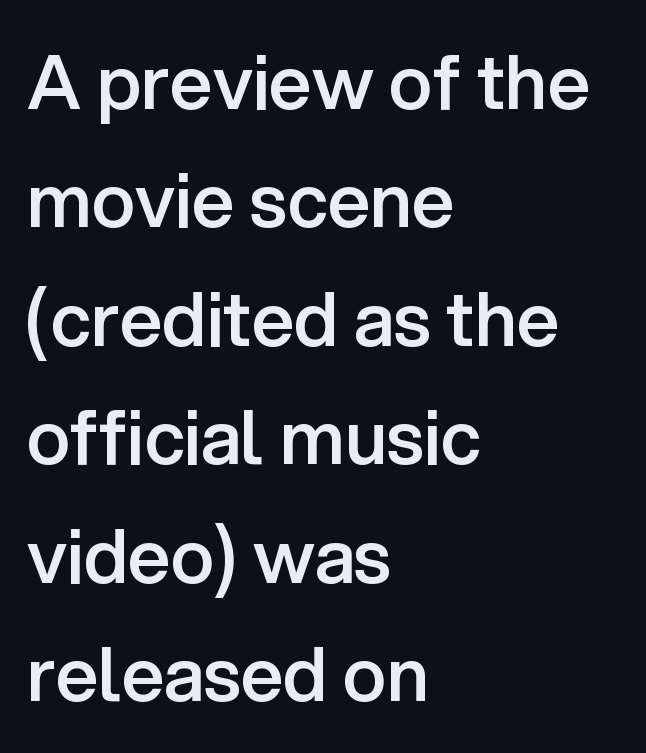
The image shows 74 px semibold sans-serif type, upright; set left-aligned, normal line spacing (1.6x), normal letter spacing, not underlined; low stroke contrast and a medium x-height.
